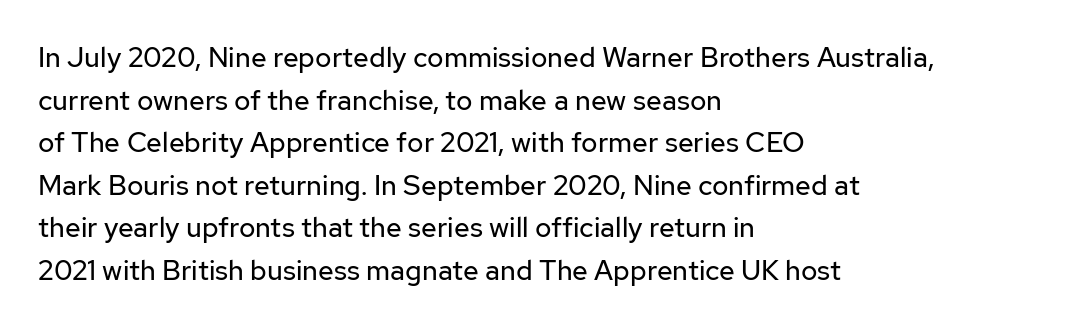
Tracking value appears to be zero — textbook default spacing. Alignment: flush left. In terms of letterform style, serifs are entirely absent. The weight tops out at a normal text grade.
